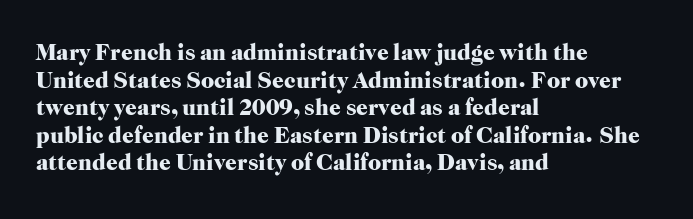
{"italic": "no", "bold": "yes", "underline": "no", "align": "left", "line_spacing_ratio": 1.2, "letter_spacing": "normal", "letter_spacing_em": 0.0, "glyph_px": 23}
